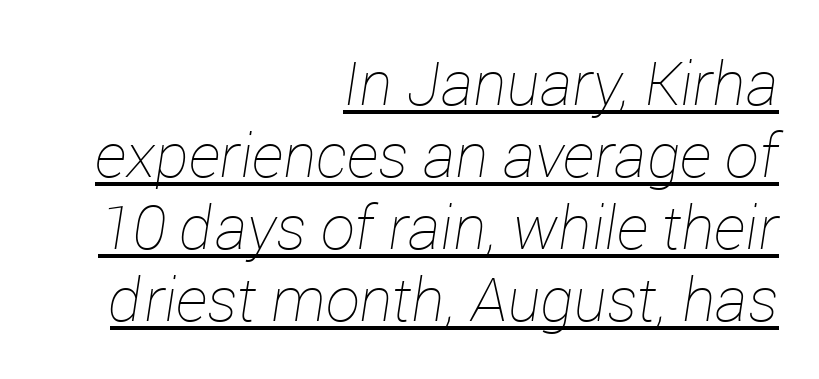
The image shows 61 px thin type, italic (leaning right); set right-aligned, line spacing 1.18x, normal letter spacing, underlined; low stroke contrast and a medium x-height.
